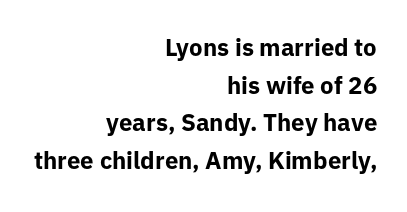
{"italic": "no", "bold": "yes", "underline": "no", "align": "right", "line_spacing": "normal", "line_spacing_ratio": 1.57, "letter_spacing": "normal", "letter_spacing_em": 0.0, "glyph_px": 24}
